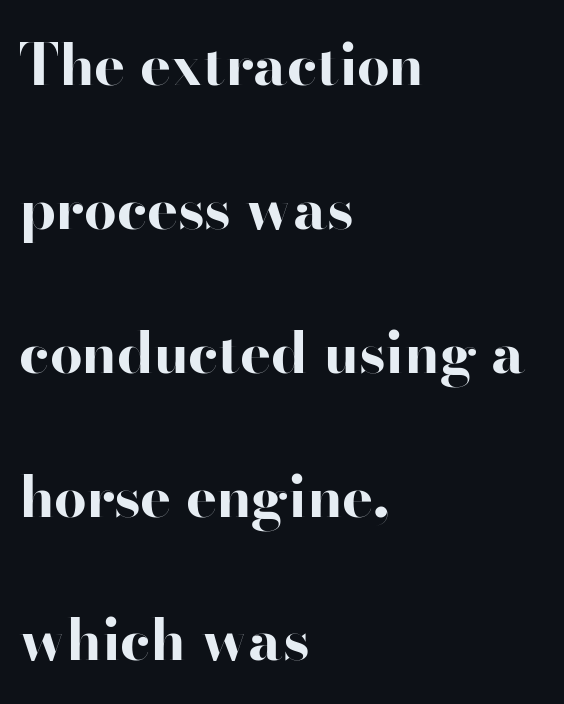
Short and long lines alike share a common starting point at left. Successive baselines arrive slowly, with a big drop between each. These lines are rendered in a variable-pitch font. The baseline area is clear. The line texture is even and compact thanks to regular tracking. Does the weight exceed regular? Yes, all the way to bold.
